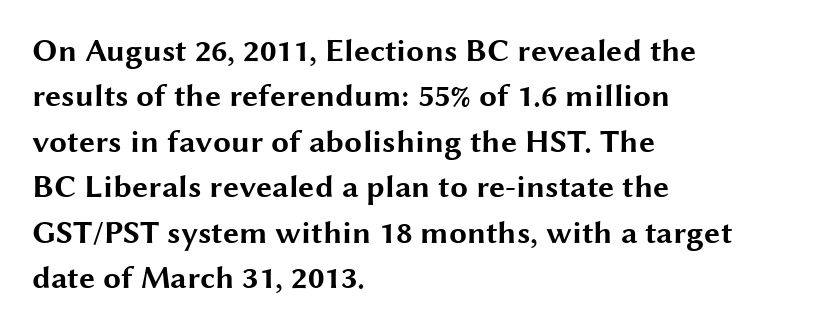
The image shows 32 px bold, wide sans-serif type, upright; set left-aligned, normal line spacing (1.42x), normal letter spacing, not underlined; medium stroke contrast and a medium x-height.
